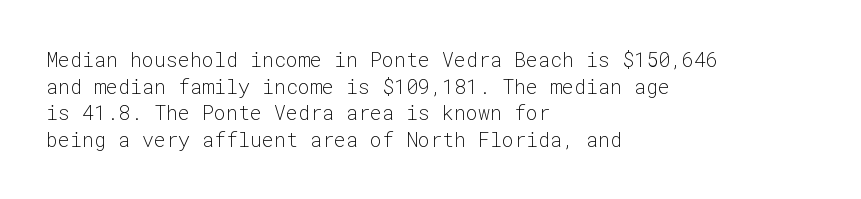
{"italic": "no", "bold": "no", "underline": "no", "align": "left", "line_spacing": "normal", "line_spacing_ratio": 1.33, "letter_spacing": "normal", "letter_spacing_em": 0.0, "glyph_px": 20}
